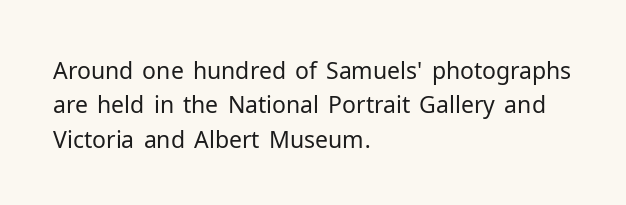
Q: Is the text bold? A: No.
Q: Is the text italic (slanted)? A: No, it is upright.
Q: Is the text underlined? A: No.
Q: How is the paragraph aligned? A: Left-aligned.
Q: Is the spacing between letters normal or unusually wide? A: Normal.
Q: Is the spacing between lines tight, normal or loose? A: Normal.
